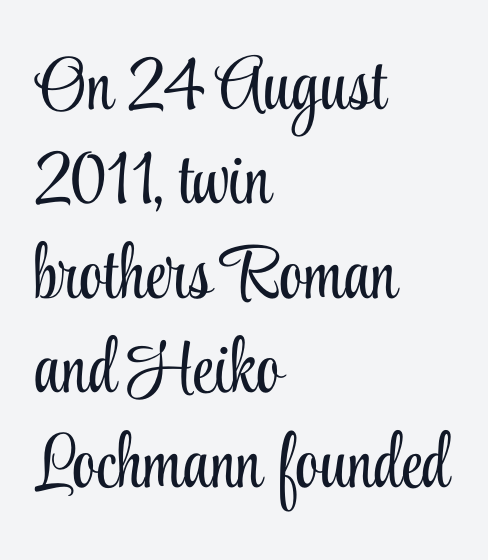
The face used here is seriffed, in the tradition of book romans. Proportional: the letters do not fall into vertical columns. Teacher's note: observe the even left margin — that is flush-left alignment.
